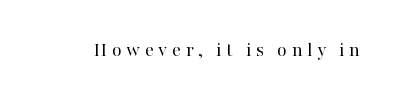
{"italic": "no", "bold": "no", "underline": "no", "letter_spacing": "wide", "letter_spacing_em": 0.22, "glyph_px": 21}
